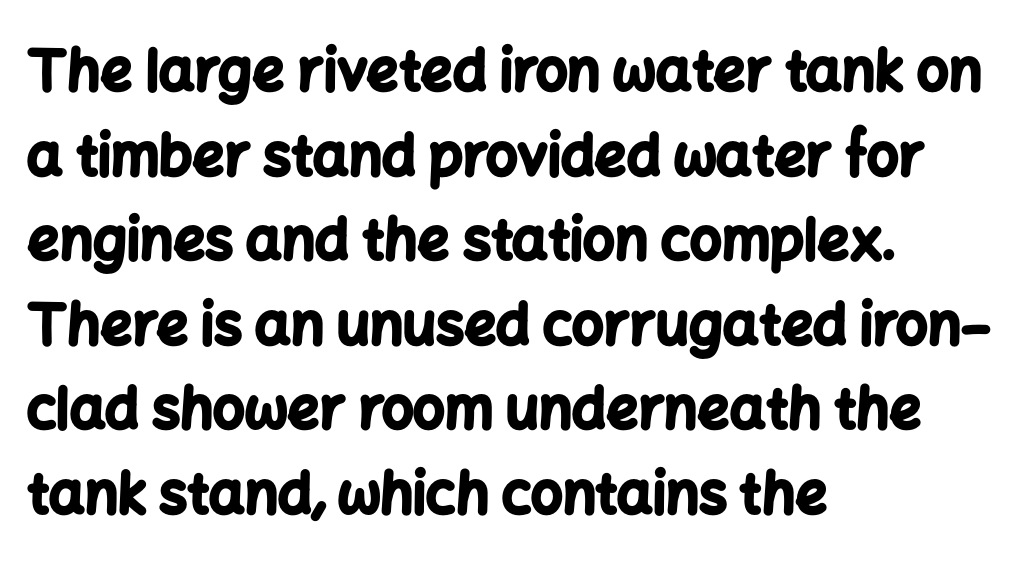
Q: Is the text bold? A: Yes.
Q: Is the text italic (slanted)? A: No, it is upright.
Q: Is the typeface a serif or a sans-serif typeface? A: Sans-serif.
Q: Is the text underlined? A: No.
Q: How is the paragraph aligned? A: Left-aligned.
Q: Is the spacing between letters normal or unusually wide? A: Normal.
Q: Is the spacing between lines tight, normal or loose? A: Normal.
Q: Width (condensed, normal, or wide)? A: Normal.
Q: Stroke contrast? A: Low.
Q: x-height? A: Medium.
Q: Monospaced? A: No.
